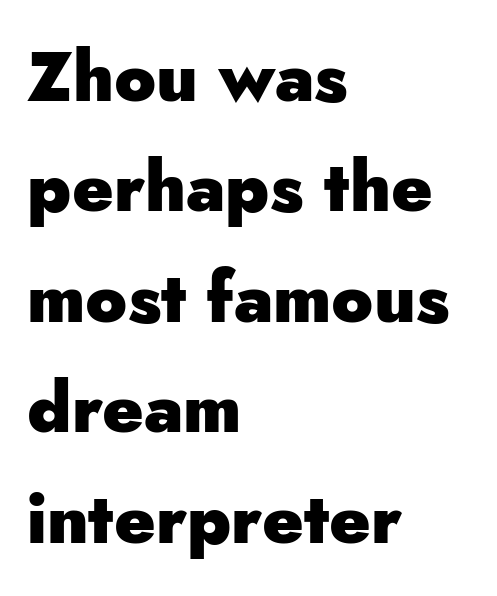
The type family on display is of the sans-serif kind. Whoever set this chose a conventional vertical rhythm. This sample uses an upright cut, with every glyph sitting square on the baseline. Alignment: flush left.
